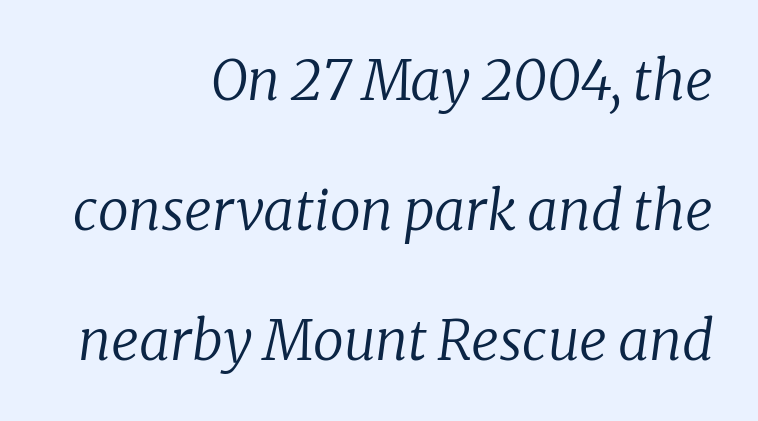
The letterforms sit at book weight or below. Widely set lines give the paragraph a tall, airy silhouette. Compared with ordinary roman type, these characters are visibly tilted. Is this a fixed-width face? No — the glyphs have proportional, varying widths. Letter spacing: default.
